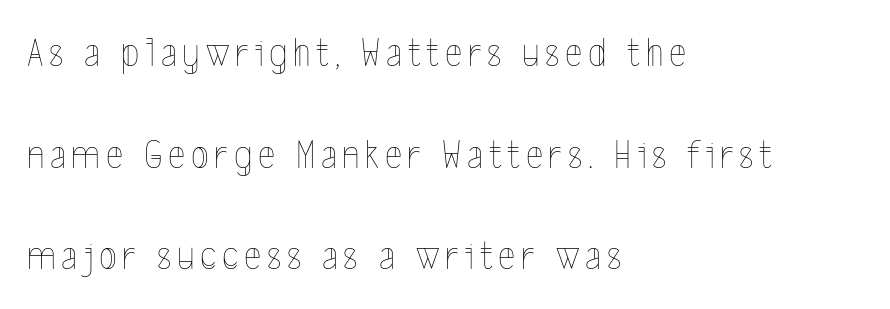
The passage shown is typed in a proportional face where columns would drift. The space directly below the letters is spotless. The passage is arranged the way most books set body copy — flush left. Ascenders rise straight up at ninety degrees. Stroke mass is kept to a normal reading level or below.
